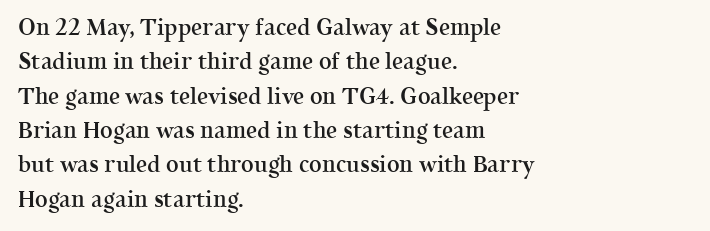
Q: Is the text bold? A: Semi-bold.
Q: Is the text italic (slanted)? A: No, it is upright.
Q: Is the text underlined? A: No.
Q: How is the paragraph aligned? A: Left-aligned.
Q: Is the spacing between letters normal or unusually wide? A: Normal.
Q: Is the spacing between lines tight, normal or loose? A: Normal.
